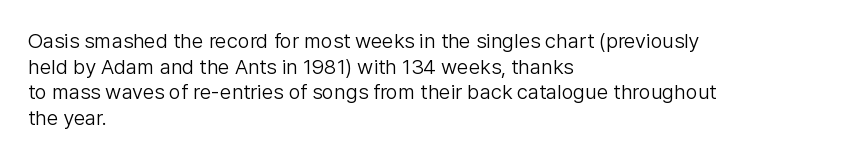
{"italic": "no", "bold": "no", "underline": "no", "align": "left", "line_spacing_ratio": 1.22, "letter_spacing": "normal", "letter_spacing_em": 0.0, "glyph_px": 21}
